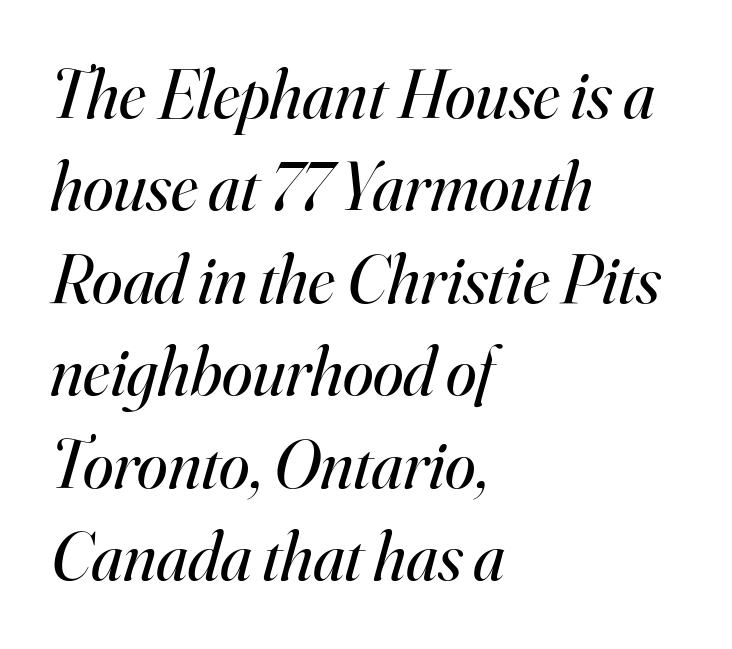
The image shows 69 px regular-weight serif type, italic (leaning right); set left-aligned, normal line spacing (1.34x), normal letter spacing, not underlined; high stroke contrast and a small x-height.
